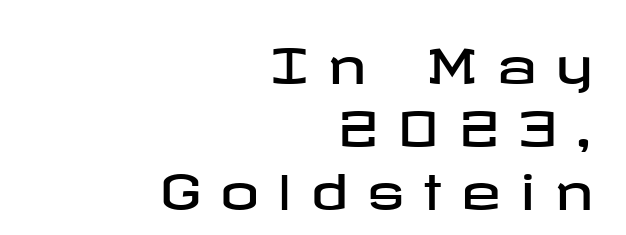
Q: Is the text italic (slanted)? A: No, it is upright.
Q: Is the typeface a serif or a sans-serif typeface? A: Sans-serif.
Q: Is the text underlined? A: No.
Q: How is the paragraph aligned? A: Right-aligned.
Q: Is the spacing between letters normal or unusually wide? A: Unusually wide.
Q: Is the spacing between lines tight, normal or loose? A: Normal.
Q: Width (condensed, normal, or wide)? A: Wide.
Q: Stroke contrast? A: Low.
Q: x-height? A: Medium.
